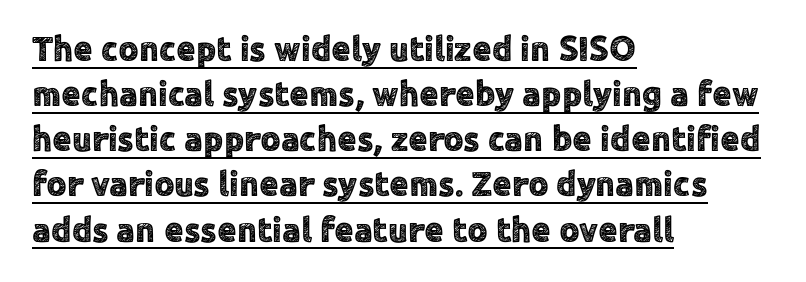
The image shows 35 px sans-serif type, upright; set left-aligned, normal line spacing (1.29x), normal letter spacing, underlined; a medium x-height.
